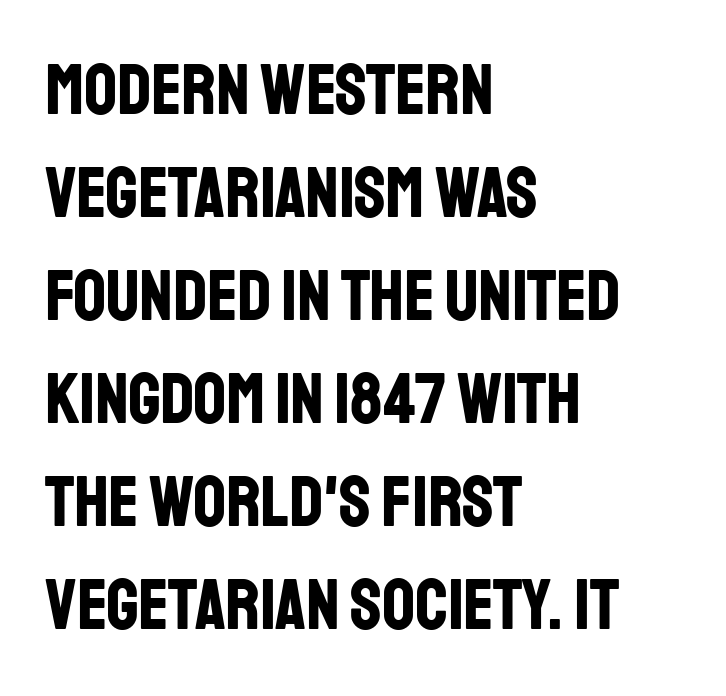
Q: Is the text bold? A: Yes.
Q: Is the text italic (slanted)? A: No, it is upright.
Q: Is the typeface a serif or a sans-serif typeface? A: Sans-serif.
Q: Is the text underlined? A: No.
Q: How is the paragraph aligned? A: Left-aligned.
Q: Is the spacing between letters normal or unusually wide? A: Normal.
Q: Is the spacing between lines tight, normal or loose? A: Normal.
Q: Width (condensed, normal, or wide)? A: Condensed.
Q: Stroke contrast? A: Low.
Q: x-height? A: Large.
Q: Monospaced? A: No.
